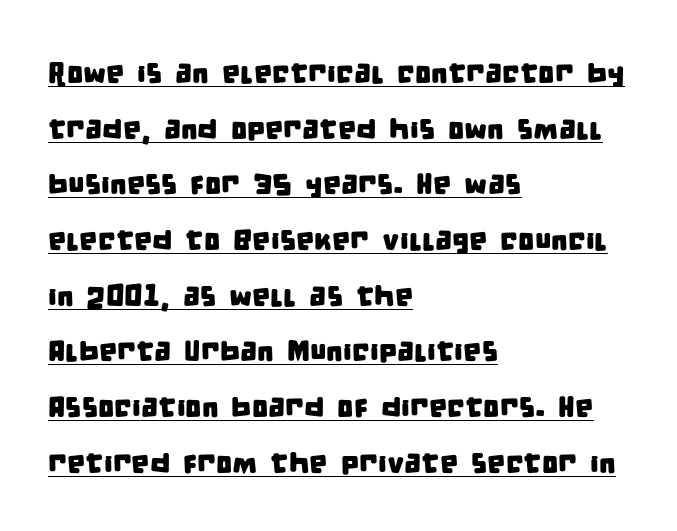
Q: Is the typeface a serif or a sans-serif typeface? A: Sans-serif.
Q: Is the text underlined? A: Yes.
Q: How is the paragraph aligned? A: Left-aligned.
Q: Is the spacing between letters normal or unusually wide? A: Normal.
Q: Is the spacing between lines tight, normal or loose? A: Loose.
Q: Width (condensed, normal, or wide)? A: Condensed.
Q: Stroke contrast? A: Low.
Q: x-height? A: Large.
Q: Monospaced? A: No.
